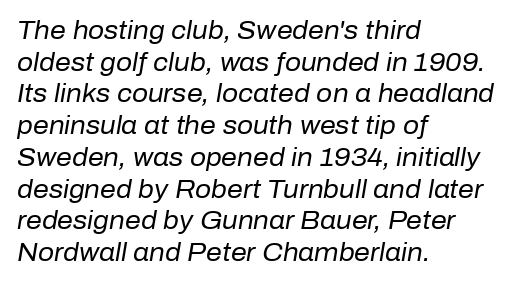
{"italic": "yes", "lean": "right", "slant_degrees": 10, "bold": "no", "underline": "no", "align": "left", "line_spacing": "normal", "line_spacing_ratio": 1.27, "letter_spacing": "normal", "letter_spacing_em": 0.0, "glyph_px": 25}
